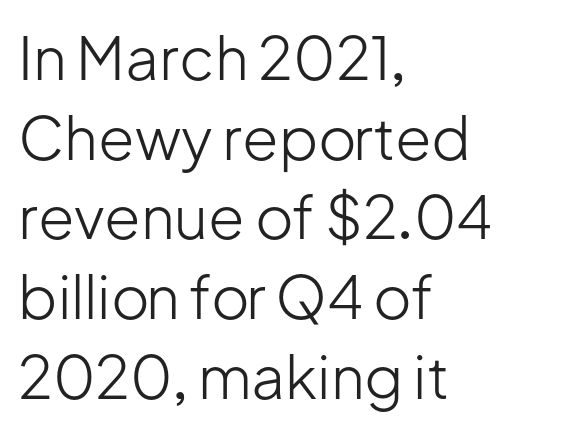
The line texture is even and compact thanks to regular tracking. Posture: vertical. Varying glyph widths throughout — classic text-font behaviour. Summary of vertical rhythm: regular, with standard interline spacing.
